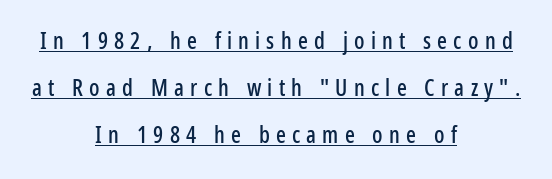
{"italic": "no", "underline": "yes", "align": "center", "line_spacing": "loose", "line_spacing_ratio": 2.05, "letter_spacing": "wide", "letter_spacing_em": 0.27, "glyph_px": 23}
